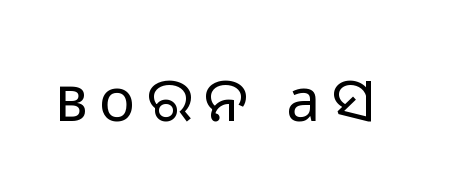
{"serif": "no", "italic": "no", "bold": "no", "weight": "regular", "width": "normal", "stroke_contrast": "low", "x_height": "medium", "monospaced": "no", "underline": "no", "glyph_px": 61}
